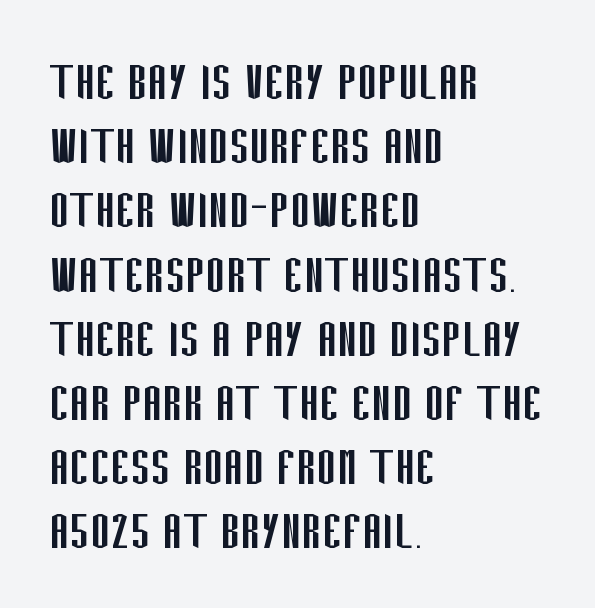
{"serif": "no", "italic": "no", "bold": "no", "weight": "regular", "width": "condensed", "stroke_contrast": "low", "x_height": "large", "monospaced": "no", "underline": "no", "align": "left", "line_spacing": "tight", "line_spacing_ratio": 1.07, "letter_spacing": "normal", "letter_spacing_em": 0.0, "glyph_px": 60}
